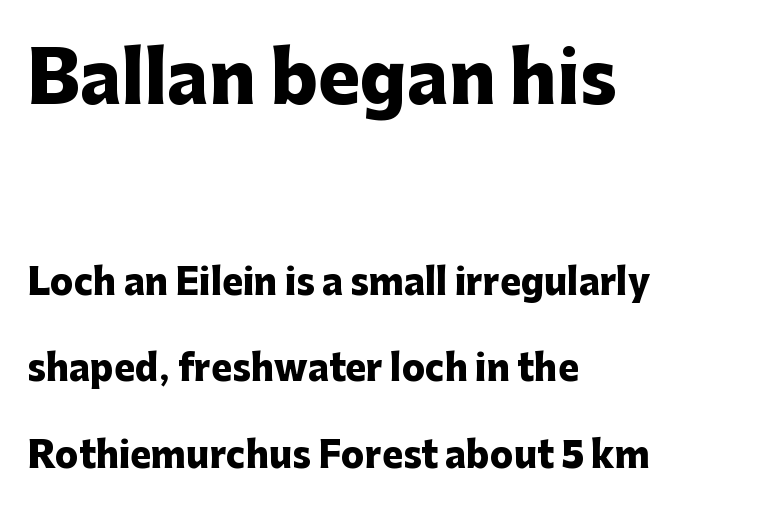
{"serif": "no", "italic": "no", "bold": "yes", "weight": "heavy", "width": "normal", "stroke_contrast": "low", "x_height": "medium", "monospaced": "no", "underline": "no", "align": "left", "line_spacing": "loose", "line_spacing_ratio": 2.47, "letter_spacing": "normal", "letter_spacing_em": 0.0, "larger_block": "first", "size_ratio": 2.0, "glyph_px": 70}
